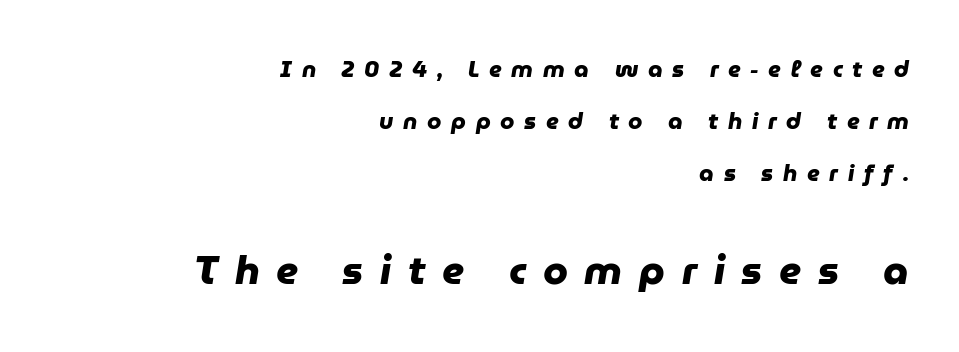
There is plenty of visible air inserted between adjacent glyphs. Note: no serifs on the glyphs. Heavy-handed strokes throughout: this text is bold. The passage shown is typed in a proportional face where columns would drift. The area under the type is left untouched. Line spacing here is loose.
